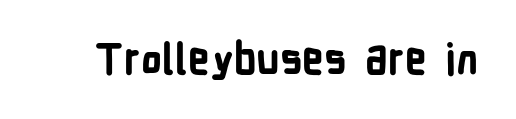
{"serif": "no", "italic": "no", "bold": "yes", "weight": "bold", "width": "condensed", "stroke_contrast": "low", "x_height": "medium", "monospaced": "no", "underline": "no", "letter_spacing": "normal", "letter_spacing_em": 0.0, "glyph_px": 42}
